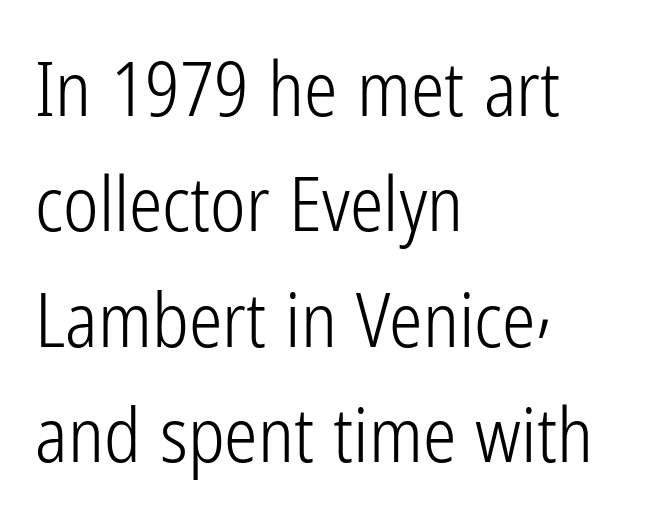
{"serif": "no", "italic": "no", "bold": "no", "weight": "light", "width": "condensed", "stroke_contrast": "low", "x_height": "medium", "monospaced": "no", "underline": "no", "align": "left", "line_spacing": "normal", "line_spacing_ratio": 1.54, "letter_spacing": "normal", "letter_spacing_em": 0.0, "glyph_px": 75}
